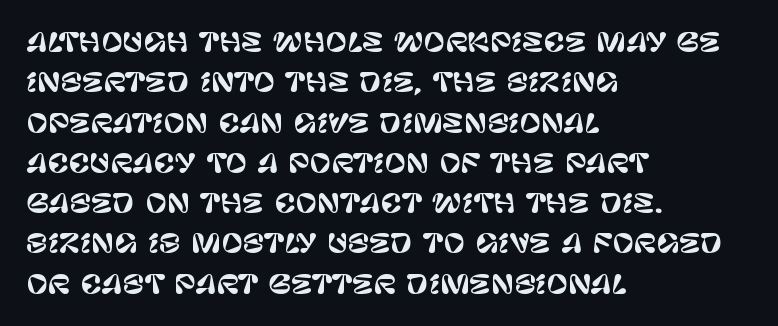
The image shows 26 px text type; set left-aligned, normal line spacing (1.55x), normal letter spacing, not underlined.
